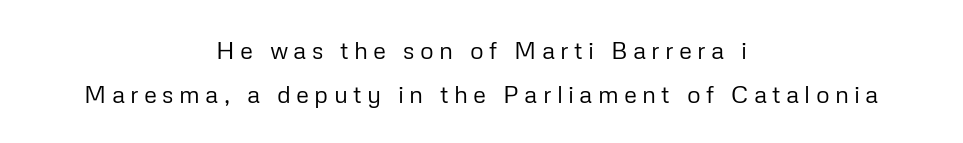
{"italic": "no", "bold": "no", "underline": "no", "align": "center", "line_spacing_ratio": 1.82, "letter_spacing": "wide", "letter_spacing_em": 0.22, "glyph_px": 24}
